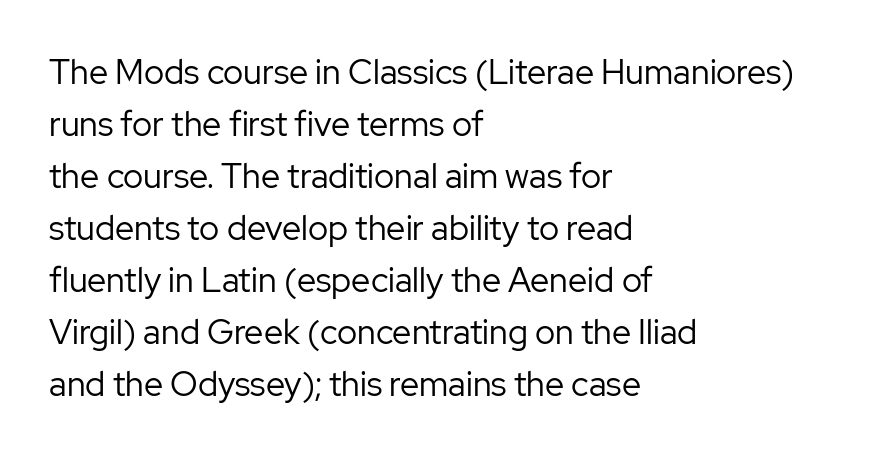
The image shows 34 px regular-weight sans-serif type, upright; set left-aligned, normal line spacing (1.53x), normal letter spacing, not underlined; low stroke contrast and a medium x-height.
